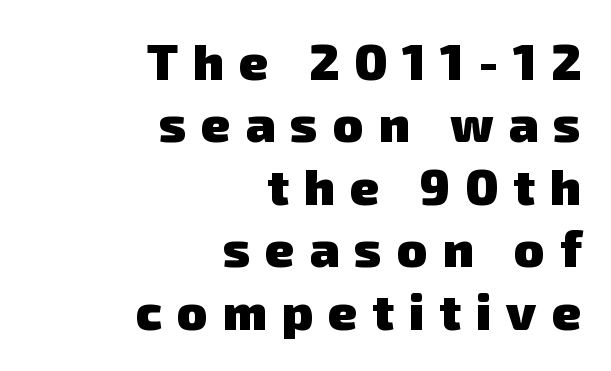
Q: Is the text bold? A: Yes.
Q: Is the typeface a serif or a sans-serif typeface? A: Sans-serif.
Q: Is the text underlined? A: No.
Q: How is the paragraph aligned? A: Right-aligned.
Q: Is the spacing between letters normal or unusually wide? A: Unusually wide.
Q: Is the spacing between lines tight, normal or loose? A: Normal.
Q: Width (condensed, normal, or wide)? A: Normal.
Q: Stroke contrast? A: Low.
Q: x-height? A: Medium.
Q: Monospaced? A: No.
